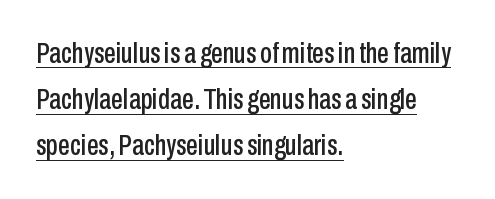
The image shows 30 px condensed sans-serif type, upright; set left-aligned, normal line spacing (1.54x), normal letter spacing, underlined; low stroke contrast and a medium x-height.
